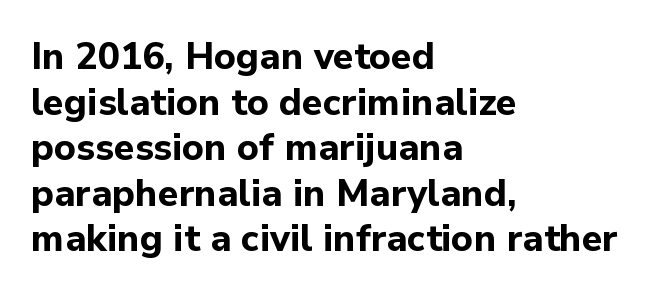
The image shows 37 px bold sans-serif type, upright; set left-aligned, line spacing 1.23x, normal letter spacing, not underlined; low stroke contrast and a medium x-height.
